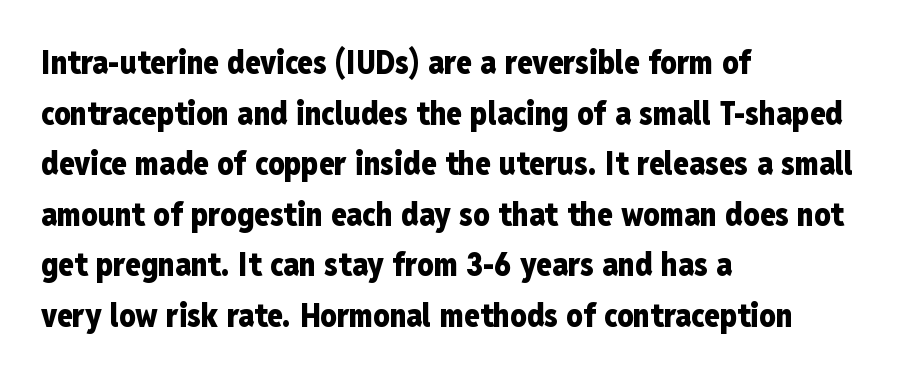
{"serif": "no", "italic": "no", "bold": "yes", "weight": "heavy", "width": "condensed", "stroke_contrast": "low", "x_height": "medium", "monospaced": "no", "underline": "no", "align": "left", "line_spacing": "normal", "line_spacing_ratio": 1.58, "letter_spacing": "normal", "letter_spacing_em": 0.0, "glyph_px": 32}
